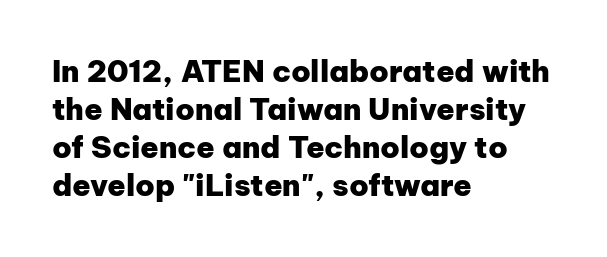
The rendering anchors every line to the left-hand side. A roman cut, with each character standing at attention. The type family on display is of the sans-serif kind. Leading matches the norm, producing a regular column. Clear beneath every line of the passage. Notice how thick the strokes are: this is what a full bold looks like.
